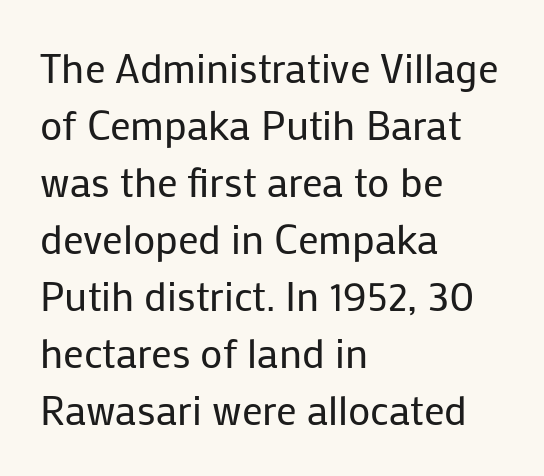
The image shows 41 px regular-weight sans-serif type, upright; set left-aligned, normal line spacing (1.39x), normal letter spacing, not underlined; low stroke contrast and a medium x-height.
